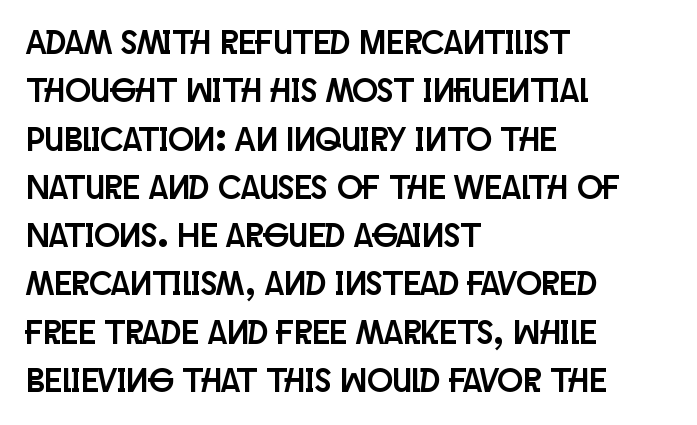
{"serif": "no", "italic": "no", "width": "condensed", "stroke_contrast": "low", "x_height": "large", "monospaced": "no", "underline": "no", "align": "left", "line_spacing": "normal", "line_spacing_ratio": 1.42, "letter_spacing": "normal", "letter_spacing_em": 0.0, "glyph_px": 34}
